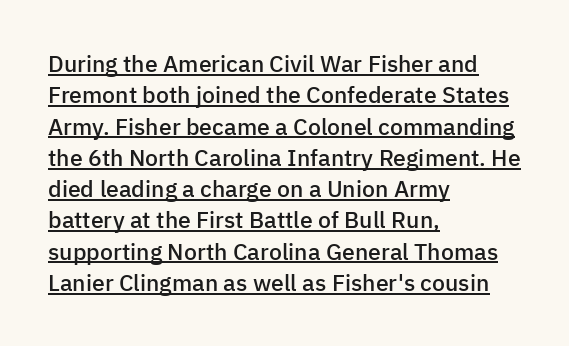
Which margin do the lines hug? The left one — the right edge is uneven. A normal amount of white space separates one row of letters from the next. A bit beefed up — I'd call it semibold rather than bold. Glance below the letters and you will spot a drawn line. Upright lettering throughout.
